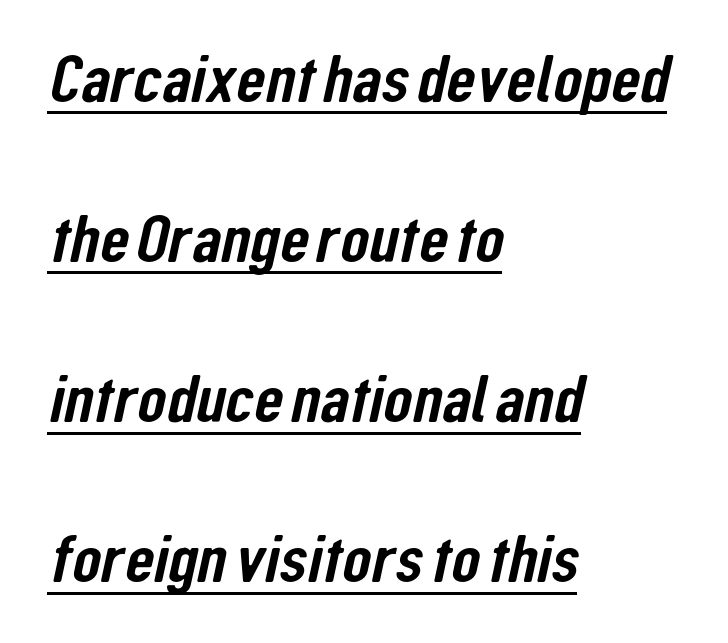
{"serif": "no", "width": "condensed", "stroke_contrast": "low", "x_height": "medium", "monospaced": "no", "underline": "yes", "align": "left", "line_spacing": "loose", "line_spacing_ratio": 2.39, "letter_spacing": "normal", "letter_spacing_em": 0.0, "glyph_px": 67}
